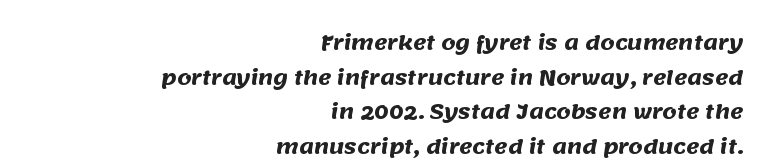
{"bold": "yes", "underline": "no", "align": "right", "line_spacing_ratio": 1.73, "letter_spacing": "normal", "letter_spacing_em": 0.0, "glyph_px": 20}
